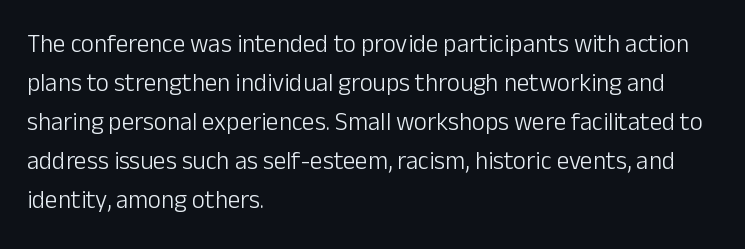
The space between consecutive lines is moderate. In terms of letterspacing, this is plain default setting. This rendering features lettering with no underline. Is the stroke heavy? The answer is a plain regular-or-lighter.
